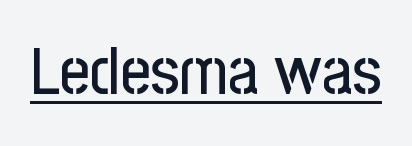
The image shows 66 px condensed sans-serif type, upright; set normal letter spacing, underlined; low stroke contrast and a medium x-height.
